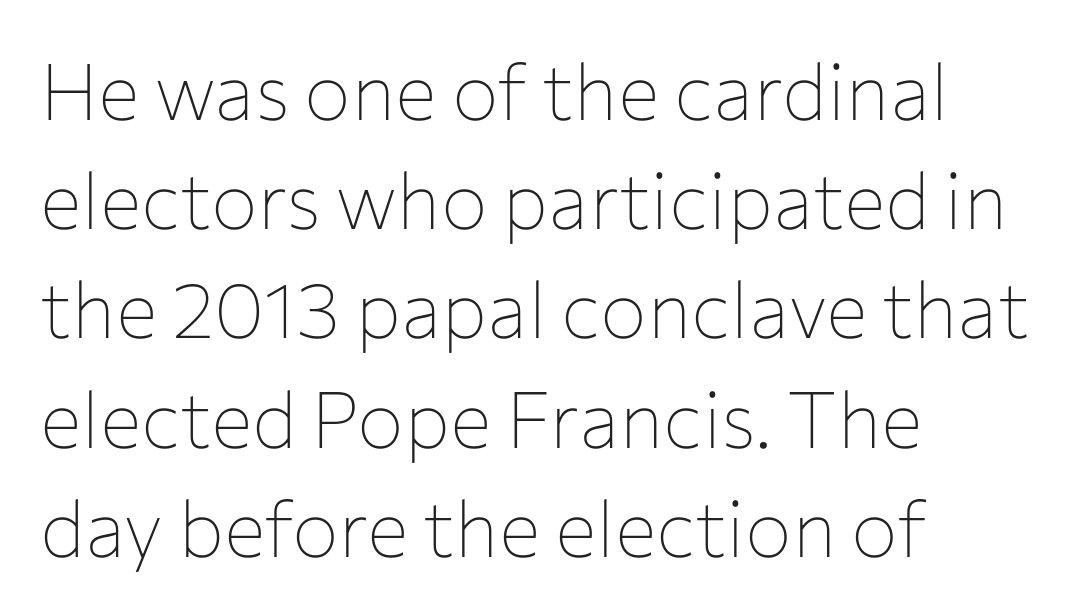
{"serif": "no", "italic": "no", "bold": "no", "weight": "thin", "width": "normal", "stroke_contrast": "low", "x_height": "medium", "monospaced": "no", "underline": "no", "align": "left", "line_spacing": "normal", "line_spacing_ratio": 1.4, "letter_spacing": "normal", "letter_spacing_em": 0.0, "glyph_px": 78}
